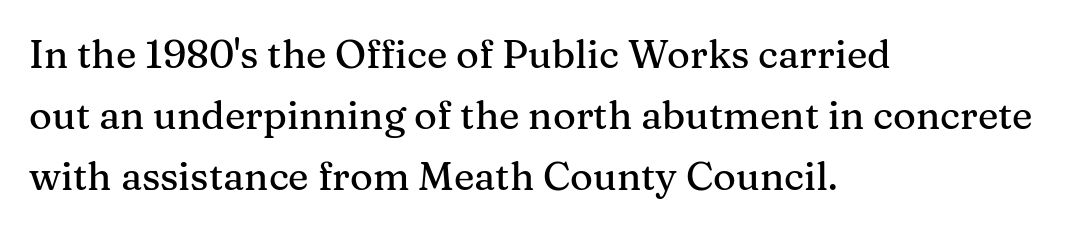
Q: Is the text italic (slanted)? A: No, it is upright.
Q: Is the typeface a serif or a sans-serif typeface? A: Serif.
Q: Is the text underlined? A: No.
Q: How is the paragraph aligned? A: Left-aligned.
Q: Is the spacing between letters normal or unusually wide? A: Normal.
Q: Is the spacing between lines tight, normal or loose? A: Normal.
Q: Width (condensed, normal, or wide)? A: Normal.
Q: Stroke contrast? A: Medium.
Q: x-height? A: Medium.
Q: Monospaced? A: No.
